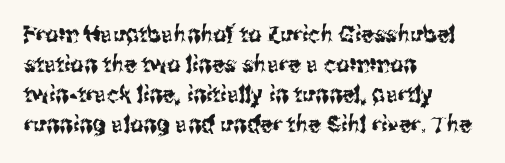
{"italic": "no", "underline": "no", "align": "left", "line_spacing": "normal", "line_spacing_ratio": 1.31, "letter_spacing": "normal", "letter_spacing_em": 0.0, "glyph_px": 23}
